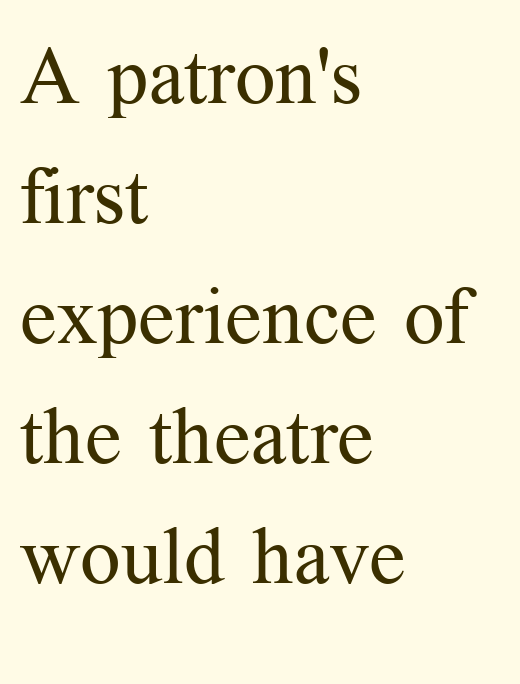
The image shows 80 px regular-weight serif type, upright; set left-aligned, normal line spacing (1.5x), normal letter spacing, not underlined; medium stroke contrast and a medium x-height.
